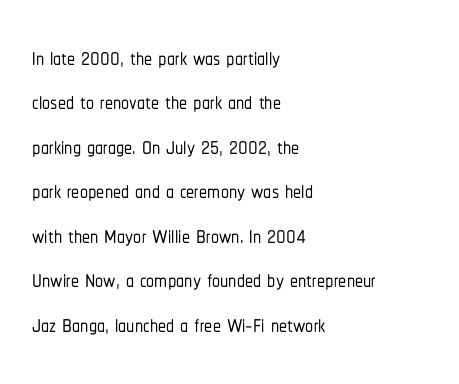
Q: Is the text italic (slanted)? A: No, it is upright.
Q: Is the typeface a serif or a sans-serif typeface? A: Sans-serif.
Q: Is the text underlined? A: No.
Q: How is the paragraph aligned? A: Left-aligned.
Q: Is the spacing between letters normal or unusually wide? A: Normal.
Q: Is the spacing between lines tight, normal or loose? A: Normal.
Q: Width (condensed, normal, or wide)? A: Condensed.
Q: Stroke contrast? A: Low.
Q: x-height? A: Medium.
Q: Monospaced? A: No.
